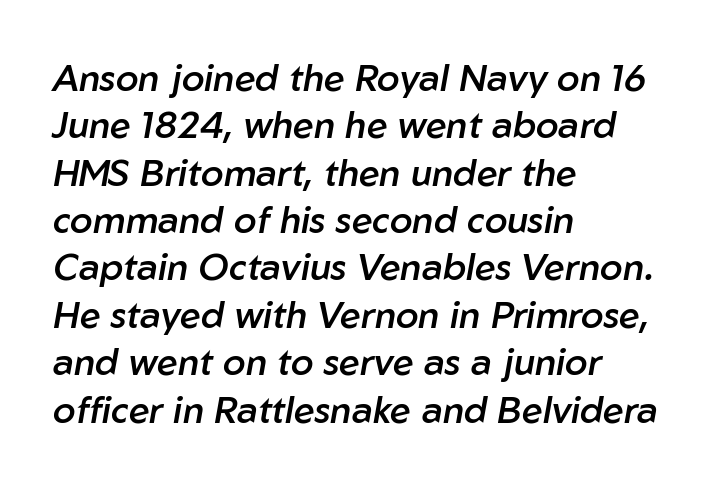
Q: Is the text bold? A: Semi-bold.
Q: Is the text italic (slanted)? A: Yes, it leans right by about 10 degrees.
Q: Is the text underlined? A: No.
Q: How is the paragraph aligned? A: Left-aligned.
Q: Is the spacing between letters normal or unusually wide? A: Normal.
Q: Is the spacing between lines tight, normal or loose? A: Normal.
Q: Width (condensed, normal, or wide)? A: Normal.
Q: Stroke contrast? A: Low.
Q: x-height? A: Medium.
Q: Monospaced? A: No.
